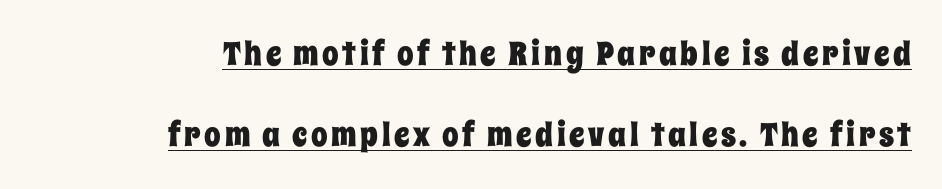
Q: Is the text italic (slanted)? A: No, it is upright.
Q: Is the text underlined? A: Yes.
Q: How is the paragraph aligned? A: Right-aligned.
Q: Is the spacing between lines tight, normal or loose? A: Loose.
Q: Width (condensed, normal, or wide)? A: Condensed.
Q: Stroke contrast? A: Low.
Q: x-height? A: Large.
Q: Monospaced? A: No.
